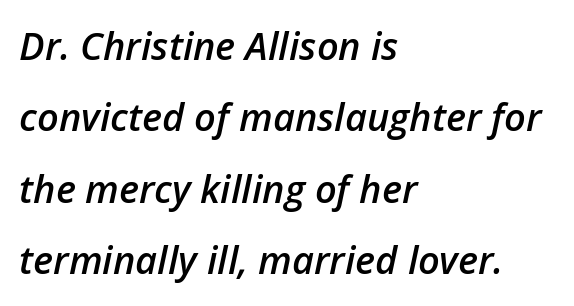
The string is rendered with underlining switched off. The text carries the slant typical of an italic or oblique font. This sample has the flowing, uneven cadence of proportional lettering. If you drew a ruler down the left edge, every line would touch it. Stroke thickness is moderately raised; the sample reads as semibold. A typesetter would call this zero additional tracking.
